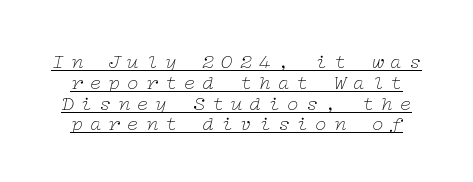
Q: Is the text bold? A: No.
Q: Is the text italic (slanted)? A: Yes, it leans right by about 12 degrees.
Q: Is the text underlined? A: Yes.
Q: Is the spacing between letters normal or unusually wide? A: Unusually wide.
Q: Is the spacing between lines tight, normal or loose? A: Tight.
